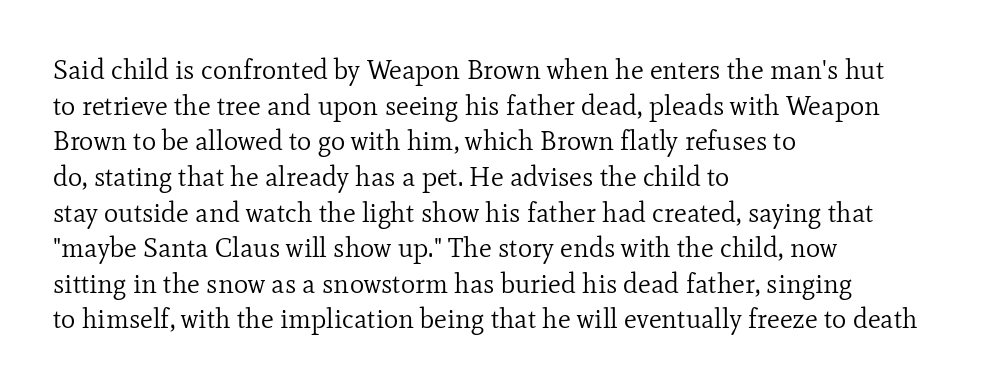
Q: Is the text bold? A: No.
Q: Is the text italic (slanted)? A: No, it is upright.
Q: Is the text underlined? A: No.
Q: How is the paragraph aligned? A: Left-aligned.
Q: Is the spacing between letters normal or unusually wide? A: Normal.
Q: Is the spacing between lines tight, normal or loose? A: Normal.
